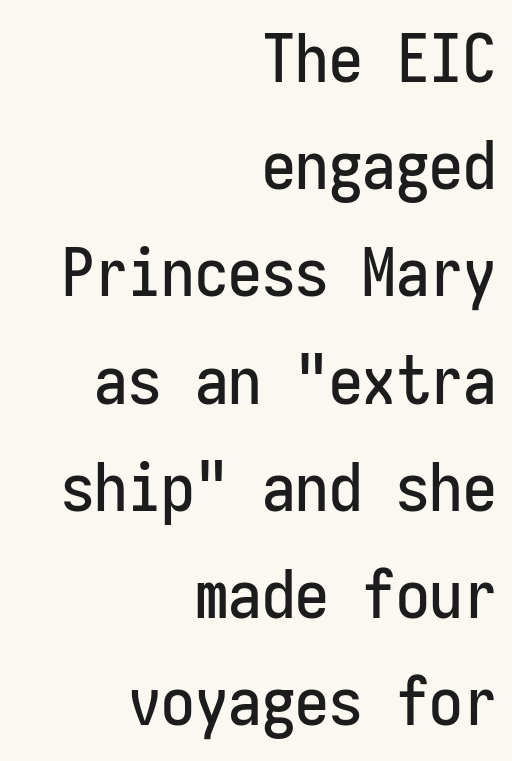
Upright lettering throughout. Reading down the block, your eye finds every line finishing at a fixed right position. If you measured baseline to baseline, you'd find a middling distance. Nobody touched the tracking dial on this one.
